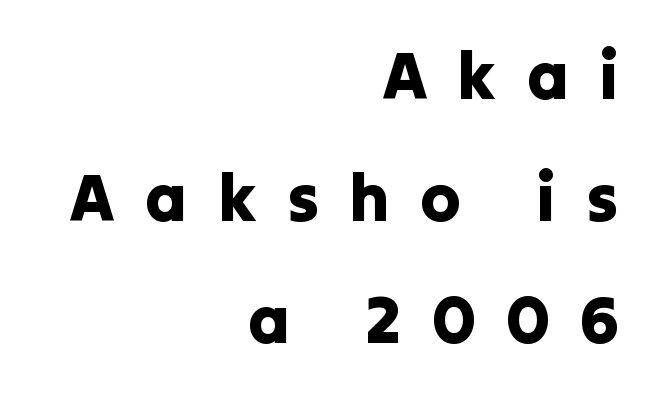
{"serif": "no", "italic": "no", "width": "normal", "stroke_contrast": "low", "x_height": "medium", "monospaced": "no", "underline": "no", "align": "right", "line_spacing_ratio": 1.82, "letter_spacing": "wide", "letter_spacing_em": 0.46, "glyph_px": 67}
